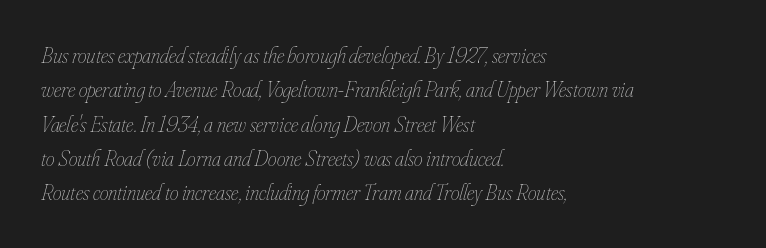
{"italic": "yes", "lean": "right", "slant_degrees": 16, "bold": "no", "underline": "no", "align": "left", "line_spacing": "normal", "line_spacing_ratio": 1.56, "letter_spacing": "normal", "letter_spacing_em": 0.0, "glyph_px": 22}
